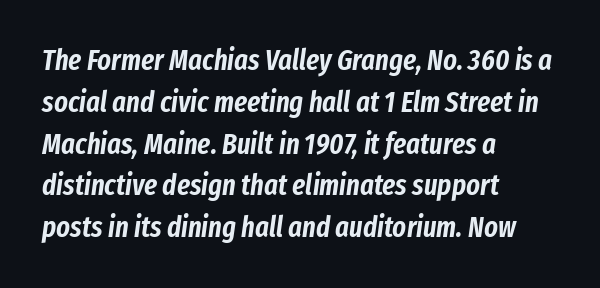
These lines are rendered in a variable-pitch font. Words float on clear page, feet unadorned. Students, note that the glyphs here touch the page at normal intervals. Quick note: interline space is typical. Is the type slanted? Yes — the strokes lean at a clear angle. Caption: multi-line text, flush left, ragged right.
